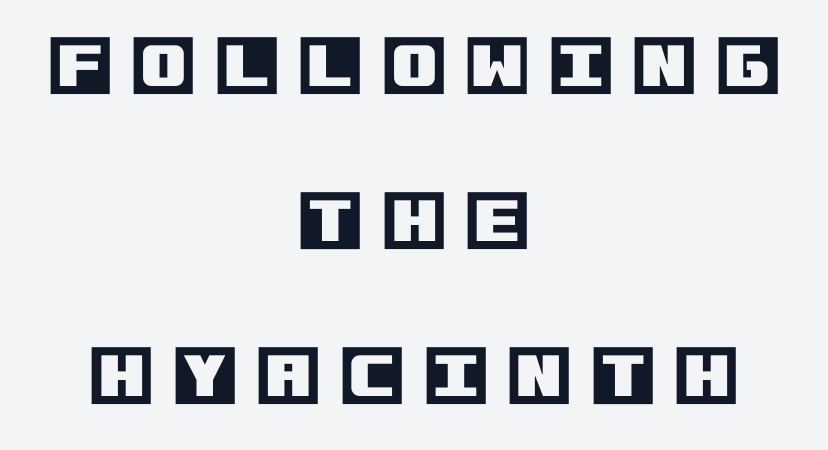
Underlining? Definitely not there. Airy leading. Alignment: centered. Short note: letters widely spaced. The letters stand straight up with perfectly vertical stems.
